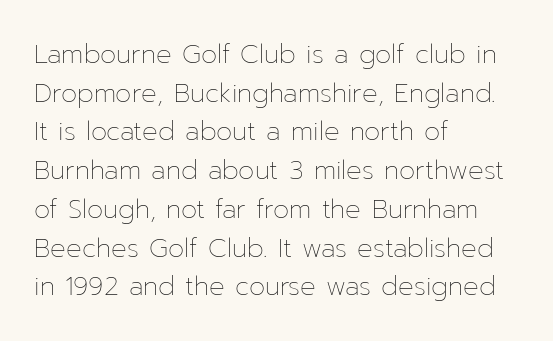
Q: Is the text bold? A: No.
Q: Is the text italic (slanted)? A: No, it is upright.
Q: Is the text underlined? A: No.
Q: How is the paragraph aligned? A: Left-aligned.
Q: Is the spacing between letters normal or unusually wide? A: Normal.
Q: Is the spacing between lines tight, normal or loose? A: Normal.
